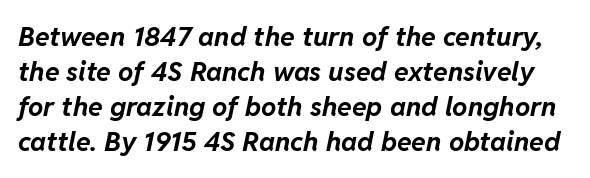
Observe the ordinary spacing: letters are neighbours, not strangers. Does the leading feel generous? No, just average. Notice how the stems are inclined rather than vertical — that's the hallmark of italics. Compared with an ordinary text face, these strokes are far heavier — a full bold. Descender tails drop into unmarked territory.
